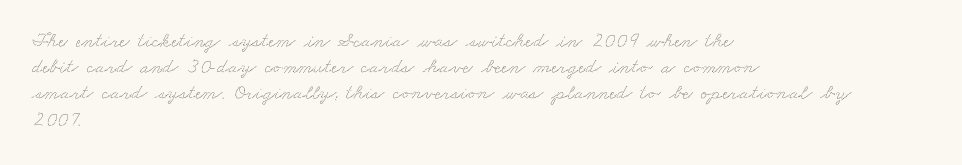
Q: Is the text underlined? A: No.
Q: How is the paragraph aligned? A: Left-aligned.
Q: Is the spacing between letters normal or unusually wide? A: Normal.
Q: Is the spacing between lines tight, normal or loose? A: Normal.
